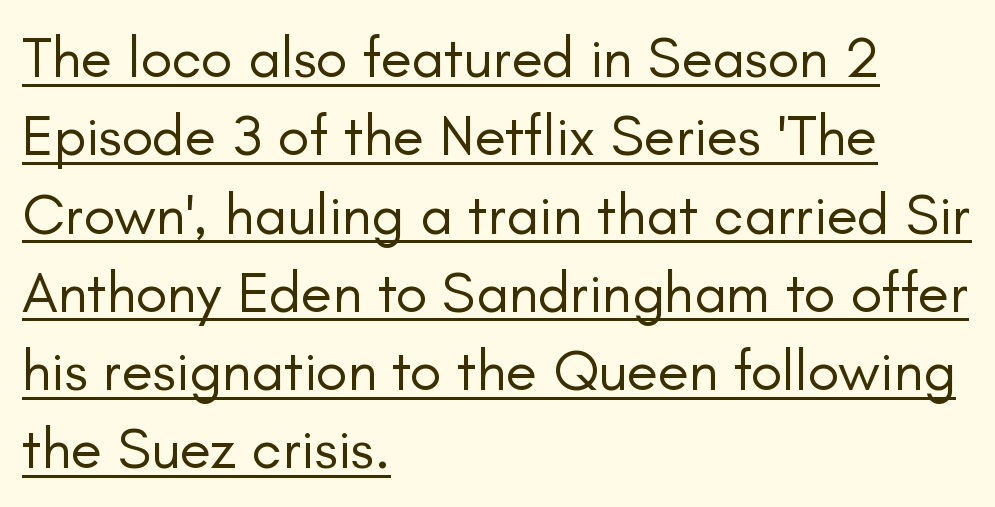
Q: Is the text bold? A: No.
Q: Is the text italic (slanted)? A: No, it is upright.
Q: Is the typeface a serif or a sans-serif typeface? A: Sans-serif.
Q: Is the text underlined? A: Yes.
Q: How is the paragraph aligned? A: Left-aligned.
Q: Is the spacing between letters normal or unusually wide? A: Normal.
Q: Is the spacing between lines tight, normal or loose? A: Normal.
Q: Width (condensed, normal, or wide)? A: Normal.
Q: Stroke contrast? A: Low.
Q: x-height? A: Small.
Q: Monospaced? A: No.
